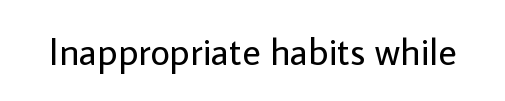
Font category for this specimen: sans-serif. On a weight scale, this lands at 450 or below. The line texture is even and compact thanks to regular tracking. Characters remain perfectly vertical along every line. Unmarked baselines from the first word to the last.
